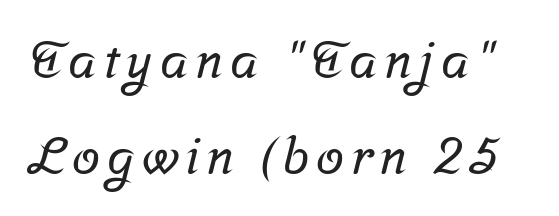
The words here are not underlined. Character widths vary here, with narrow letters taking less room than wide ones.
